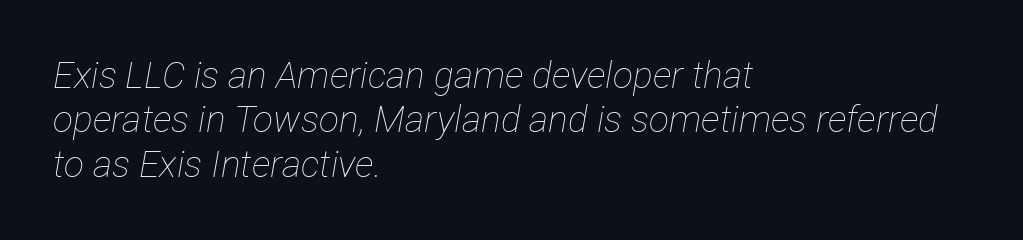
The image shows 37 px thin, condensed type, italic (leaning right); set left-aligned, line spacing 1.2x, normal letter spacing, not underlined; low stroke contrast and a medium x-height.
